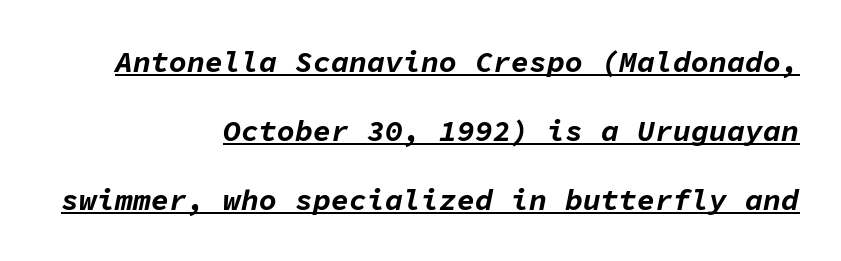
Q: Is the text bold? A: Yes.
Q: Is the text italic (slanted)? A: Yes, it leans right by about 11 degrees.
Q: Is the text underlined? A: Yes.
Q: How is the paragraph aligned? A: Right-aligned.
Q: Is the spacing between letters normal or unusually wide? A: Normal.
Q: Is the spacing between lines tight, normal or loose? A: Loose.
Q: Width (condensed, normal, or wide)? A: Normal.
Q: Stroke contrast? A: Low.
Q: x-height? A: Medium.
Q: Monospaced? A: Yes.
